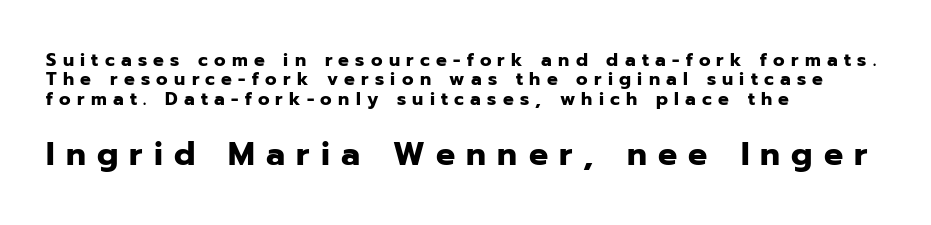
The image shows 32 px heavy sans-serif type, upright; set left-aligned, tight line spacing (1.08x), unusually wide letter spacing (+0.35 em), not underlined; the second (bottom) block is 1.78x larger; low stroke contrast and a medium x-height.
